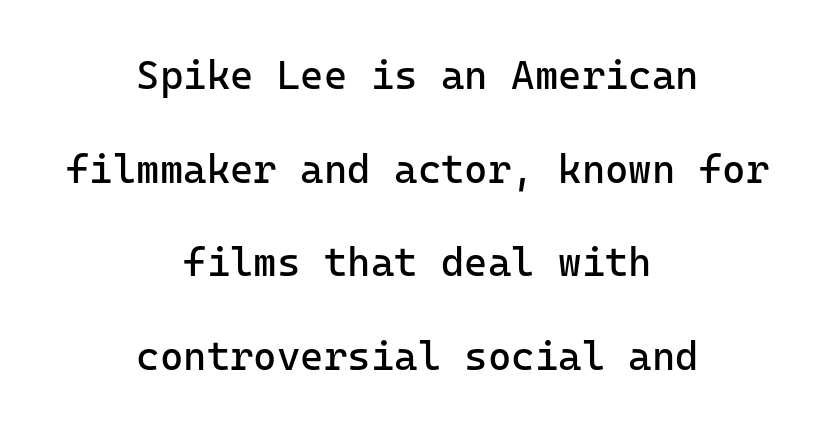
The image shows 40 px regular-weight sans-serif type, upright, monospaced; set centered, loose line spacing (2.34x), normal letter spacing, not underlined; low stroke contrast and a medium x-height.
